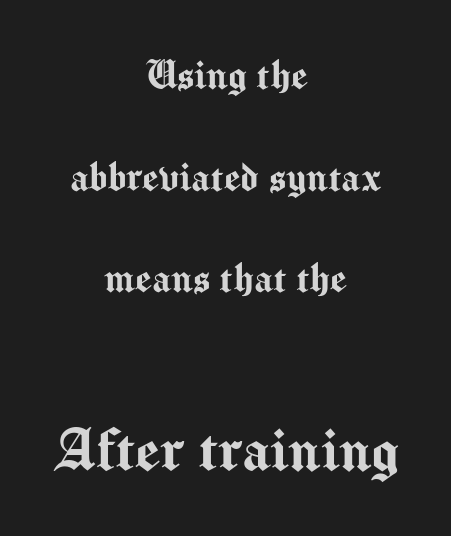
Q: Is the text italic (slanted)? A: No, it is upright.
Q: Is the typeface a serif or a sans-serif typeface? A: Sans-serif.
Q: Is the text underlined? A: No.
Q: How is the paragraph aligned? A: Centered.
Q: Is the spacing between letters normal or unusually wide? A: Normal.
Q: Is the spacing between lines tight, normal or loose? A: Loose.
Q: Which block of text is set in a larger size, the first (top) or the second (bottom)? A: The second (bottom) one.
Q: Width (condensed, normal, or wide)? A: Normal.
Q: Stroke contrast? A: Medium.
Q: x-height? A: Medium.
Q: Monospaced? A: No.
